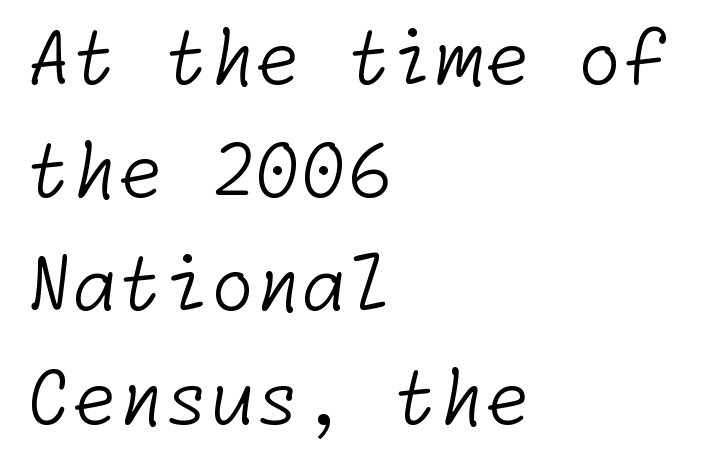
The letterforms sit at book weight or below. The leading is moderate, giving the passage an even texture. Rule under the text: the space is simply empty. Grotesque or geometric, the face here clearly has no serifs. Letter spacing: default.
